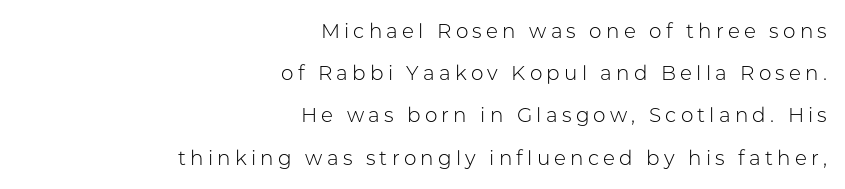
{"italic": "no", "bold": "no", "underline": "no", "align": "right", "line_spacing": "loose", "line_spacing_ratio": 2.11, "letter_spacing": "wide", "letter_spacing_em": 0.21, "glyph_px": 20}
